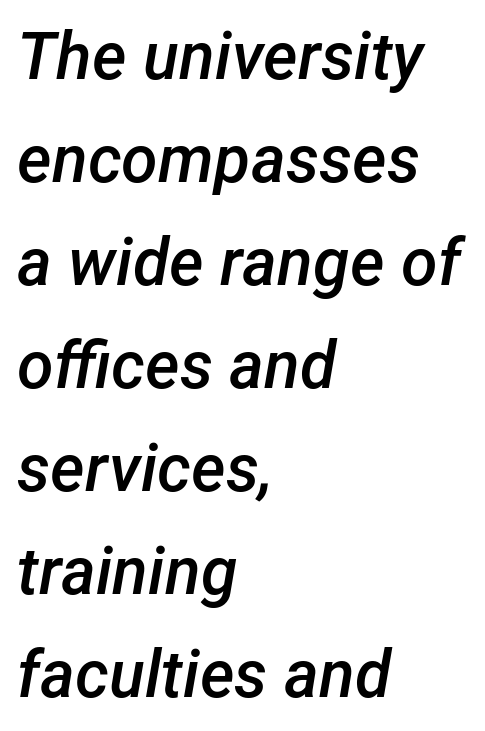
{"italic": "yes", "lean": "right", "slant_degrees": 12, "bold": "semi", "weight": "semibold", "width": "normal", "stroke_contrast": "low", "x_height": "medium", "monospaced": "no", "underline": "no", "align": "left", "line_spacing": "normal", "line_spacing_ratio": 1.56, "letter_spacing": "normal", "letter_spacing_em": 0.0, "glyph_px": 66}
